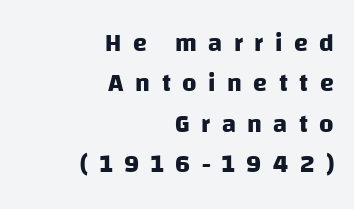
The image shows 25 px bold type; set right-aligned, normal line spacing (1.62x), unusually wide letter spacing (+0.46 em), not underlined.
